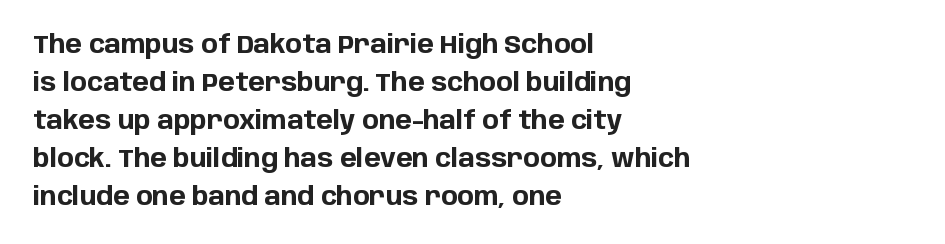
{"italic": "no", "bold": "yes", "underline": "no", "align": "left", "line_spacing": "normal", "line_spacing_ratio": 1.52, "letter_spacing": "normal", "letter_spacing_em": 0.0, "glyph_px": 25}
